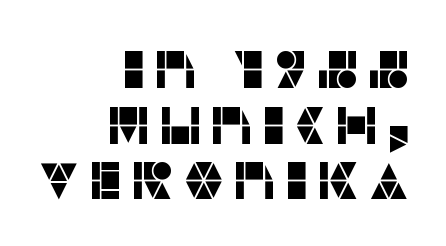
{"serif": "no", "italic": "no", "width": "normal", "stroke_contrast": "low", "x_height": "large", "monospaced": "no", "underline": "no", "align": "right", "line_spacing": "tight", "line_spacing_ratio": 1.05, "glyph_px": 53}
